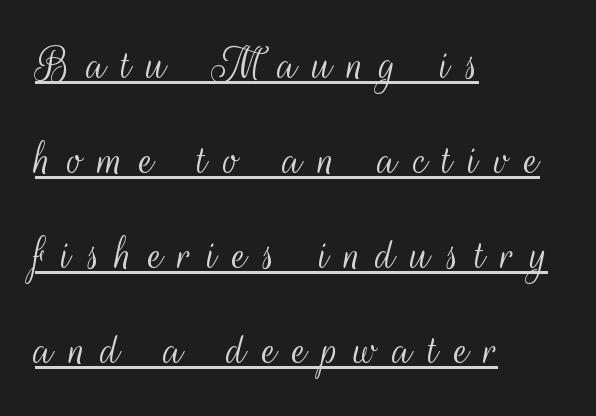
The image shows 51 px light, condensed sans-serif type; set left-aligned, line spacing 1.86x, unusually wide letter spacing (+0.31 em), underlined; medium stroke contrast and a small x-height.
